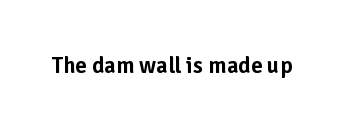
The image shows 23 px text type, upright; set normal letter spacing, not underlined.
